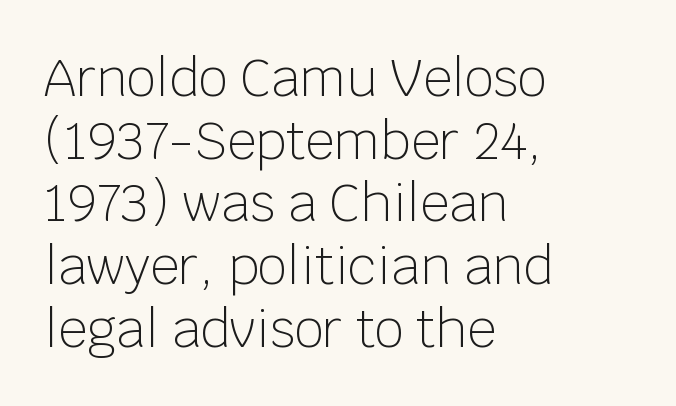
Q: Is the text bold? A: No.
Q: Is the text italic (slanted)? A: No, it is upright.
Q: Is the typeface a serif or a sans-serif typeface? A: Sans-serif.
Q: Is the text underlined? A: No.
Q: How is the paragraph aligned? A: Left-aligned.
Q: Is the spacing between letters normal or unusually wide? A: Normal.
Q: Width (condensed, normal, or wide)? A: Normal.
Q: Stroke contrast? A: Low.
Q: x-height? A: Large.
Q: Monospaced? A: No.
